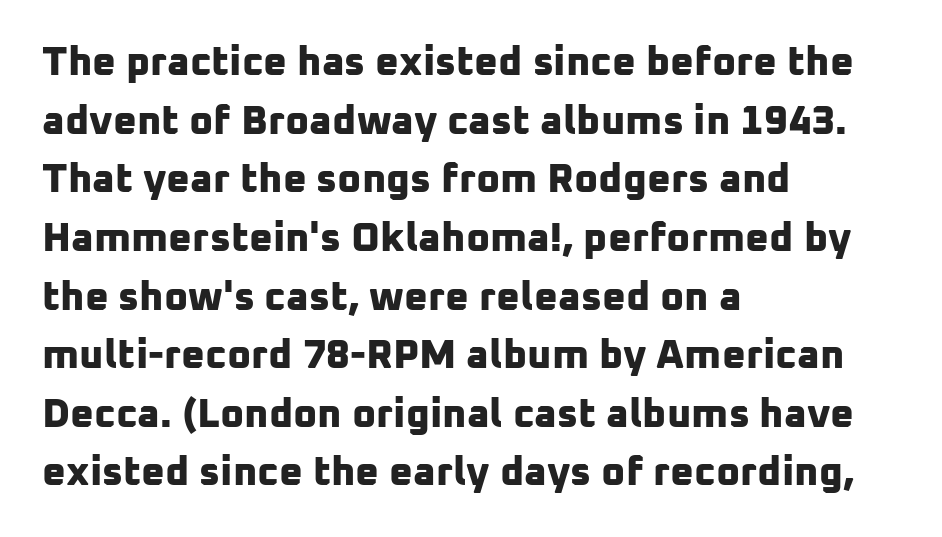
{"serif": "no", "bold": "yes", "weight": "bold", "width": "normal", "stroke_contrast": "low", "x_height": "medium", "monospaced": "no", "underline": "no", "align": "left", "line_spacing": "normal", "line_spacing_ratio": 1.43, "letter_spacing": "normal", "letter_spacing_em": 0.0, "glyph_px": 41}
